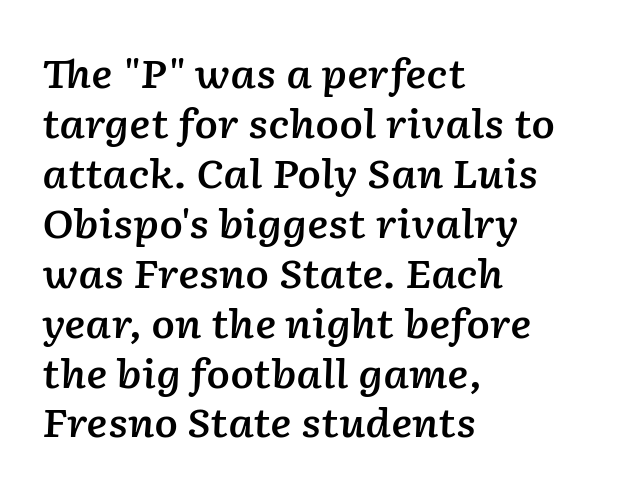
Q: Is the text bold? A: Semi-bold.
Q: Is the text italic (slanted)? A: Yes, it leans right by about 2 degrees.
Q: Is the text underlined? A: No.
Q: How is the paragraph aligned? A: Left-aligned.
Q: Is the spacing between letters normal or unusually wide? A: Normal.
Q: Is the spacing between lines tight, normal or loose? A: Normal.
Q: Width (condensed, normal, or wide)? A: Normal.
Q: Stroke contrast? A: Low.
Q: x-height? A: Medium.
Q: Monospaced? A: No.
